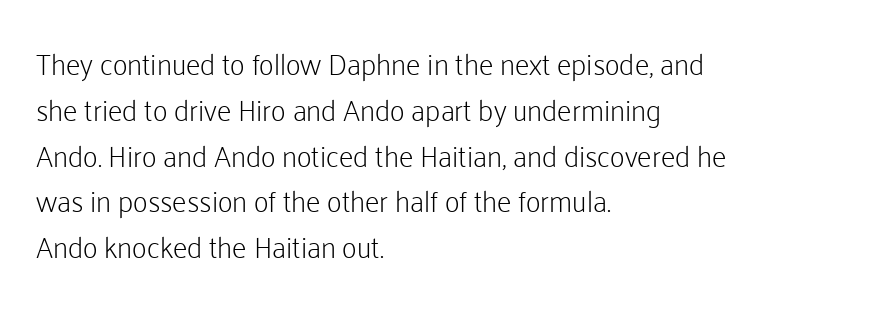
The image shows 29 px light sans-serif type, upright; set left-aligned, normal line spacing (1.58x), normal letter spacing, not underlined; low stroke contrast and a medium x-height.
